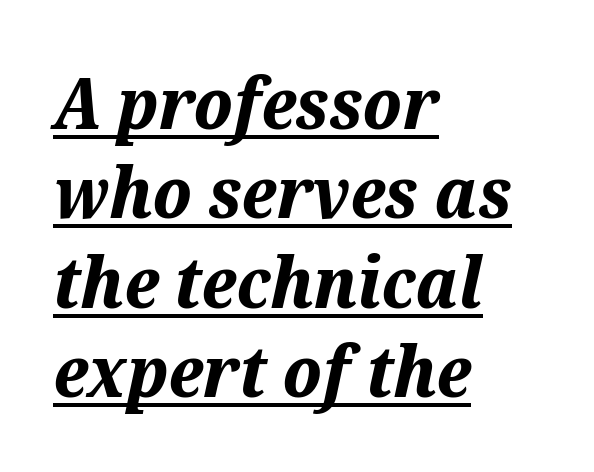
Q: Is the text bold? A: Yes.
Q: Is the text italic (slanted)? A: Yes, it leans right by about 12 degrees.
Q: Is the text underlined? A: Yes.
Q: How is the paragraph aligned? A: Left-aligned.
Q: Is the spacing between letters normal or unusually wide? A: Normal.
Q: Is the spacing between lines tight, normal or loose? A: Normal.
Q: Width (condensed, normal, or wide)? A: Normal.
Q: Stroke contrast? A: Medium.
Q: x-height? A: Medium.
Q: Monospaced? A: No.
